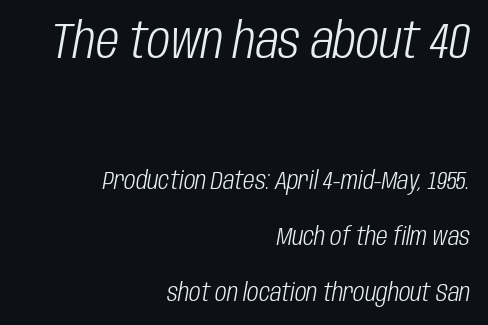
The letterforms sit at book weight or below. A typesetter would call this zero additional tracking. Descender tails drop into unmarked territory. This sample trades compactness for vertical openness between lines.
